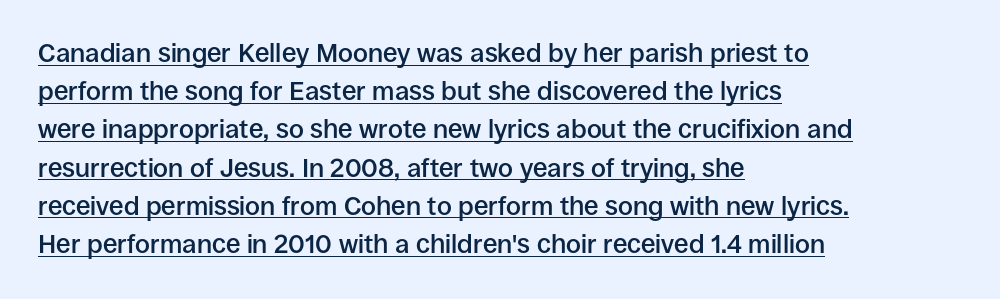
Q: Is the text bold? A: Semi-bold.
Q: Is the text italic (slanted)? A: No, it is upright.
Q: Is the text underlined? A: Yes.
Q: How is the paragraph aligned? A: Left-aligned.
Q: Is the spacing between letters normal or unusually wide? A: Normal.
Q: Is the spacing between lines tight, normal or loose? A: Normal.
